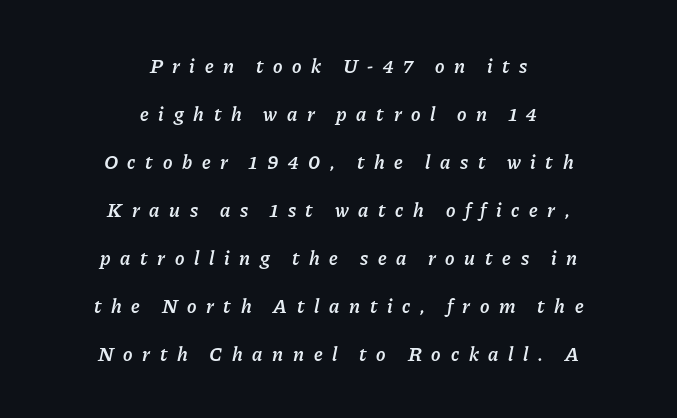
The image shows 20 px text type, italic (leaning right); set centered, loose line spacing (2.4x), unusually wide letter spacing (+0.48 em), not underlined.
